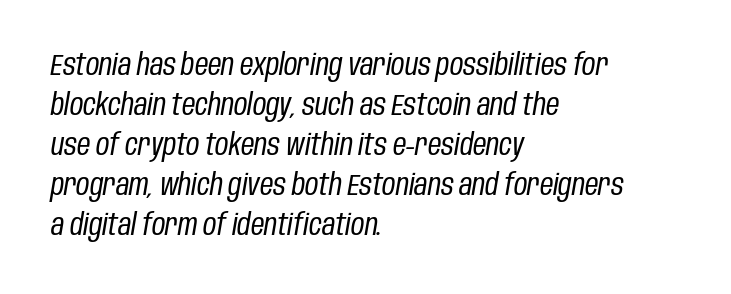
{"italic": "yes", "lean": "right", "slant_degrees": 10, "bold": "no", "weight": "regular", "width": "condensed", "stroke_contrast": "low", "x_height": "large", "monospaced": "no", "underline": "no", "align": "left", "line_spacing": "normal", "line_spacing_ratio": 1.38, "letter_spacing": "normal", "letter_spacing_em": 0.0, "glyph_px": 29}
